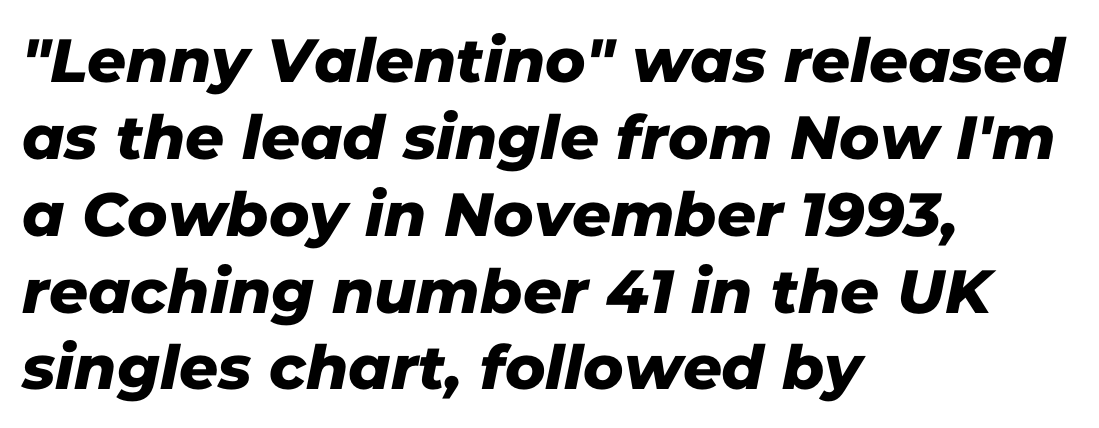
Q: Is the typeface a serif or a sans-serif typeface? A: Sans-serif.
Q: Is the text underlined? A: No.
Q: How is the paragraph aligned? A: Left-aligned.
Q: Is the spacing between letters normal or unusually wide? A: Normal.
Q: Is the spacing between lines tight, normal or loose? A: Normal.
Q: Width (condensed, normal, or wide)? A: Normal.
Q: Stroke contrast? A: Low.
Q: x-height? A: Medium.
Q: Monospaced? A: No.
